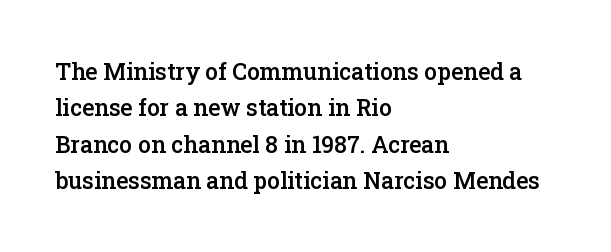
The paragraph shown leans on its left margin. Baseline-to-baseline distance is the conventional proportion of letter height. Check under the words: just untouched page. How are the letters spaced? Ordinarily, with no added tracking.
